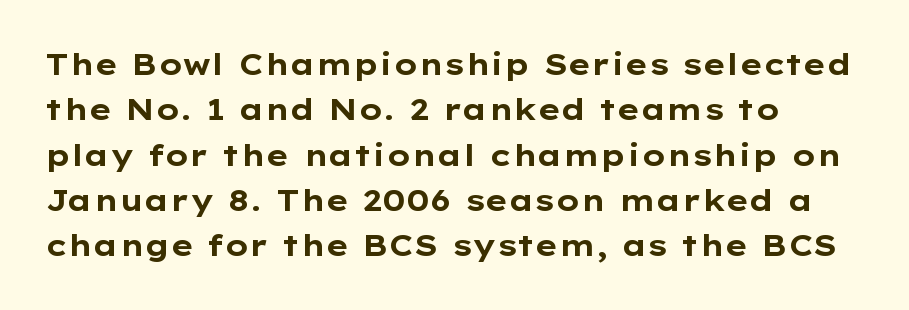
{"serif": "no", "italic": "no", "bold": "yes", "weight": "bold", "width": "wide", "stroke_contrast": "low", "x_height": "medium", "monospaced": "no", "underline": "no", "align": "left", "line_spacing": "normal", "line_spacing_ratio": 1.51, "letter_spacing": "normal", "letter_spacing_em": 0.0, "glyph_px": 30}
